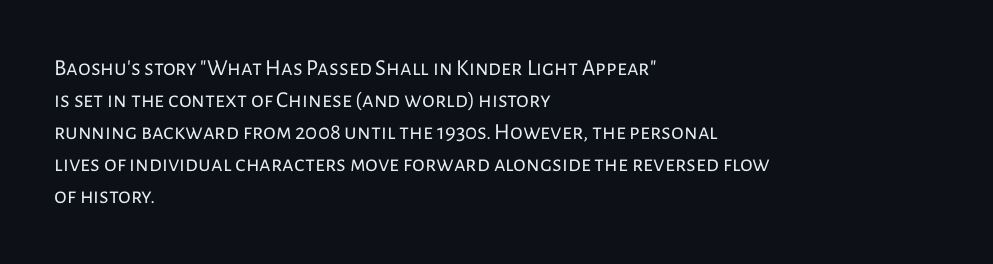
{"italic": "no", "bold": "no", "underline": "no", "align": "left", "line_spacing": "normal", "line_spacing_ratio": 1.39, "letter_spacing": "normal", "letter_spacing_em": 0.0, "glyph_px": 23}
